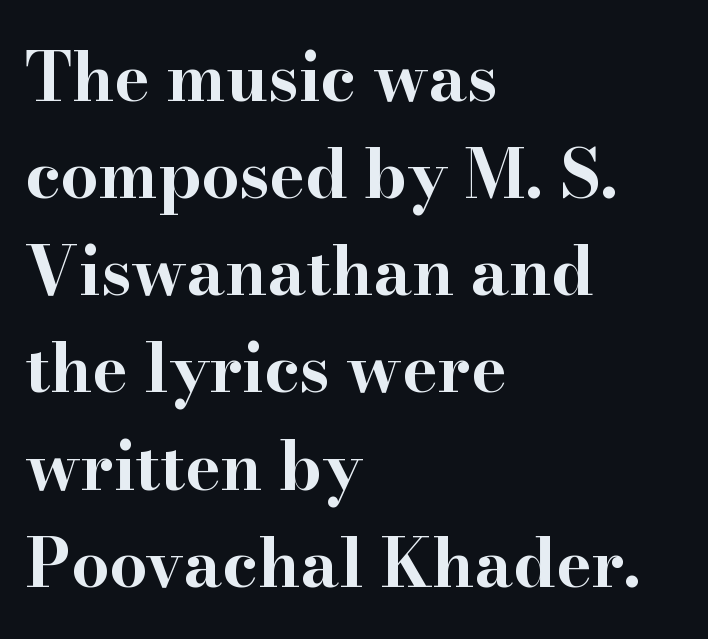
A clean baseline with only descenders dipping below it. You could not count columns in this text — the font is proportionally spaced. The characters display serif detailing at their extremities. Caption: standard tracking, unaltered. Where is the straight margin? On the left. The vertical gap from one line to the next is medium.
